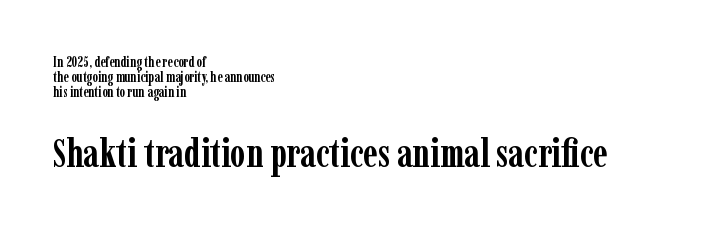
{"serif": "yes", "italic": "no", "bold": "yes", "weight": "semibold", "width": "condensed", "stroke_contrast": "low", "x_height": "medium", "monospaced": "no", "underline": "no", "align": "left", "line_spacing": "tight", "line_spacing_ratio": 1.07, "letter_spacing": "normal", "letter_spacing_em": 0.0, "larger_block": "second", "size_ratio": 2.79, "glyph_px": 39}
